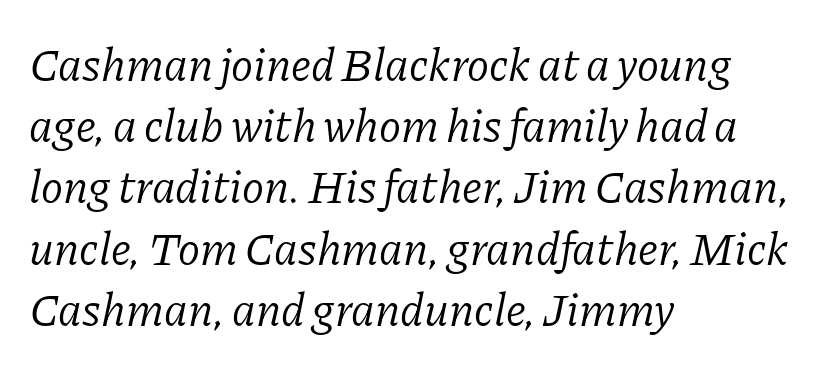
{"serif": "yes", "italic": "yes", "lean": "right", "slant_degrees": 11, "bold": "no", "weight": "light", "width": "normal", "stroke_contrast": "low", "x_height": "medium", "monospaced": "no", "underline": "no", "align": "left", "line_spacing": "normal", "line_spacing_ratio": 1.33, "letter_spacing": "normal", "letter_spacing_em": 0.0, "glyph_px": 46}
